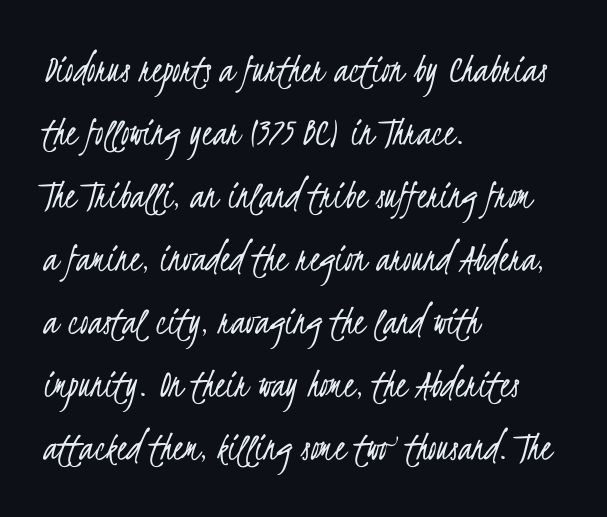
{"serif": "no", "bold": "no", "weight": "light", "width": "condensed", "stroke_contrast": "low", "x_height": "small", "monospaced": "no", "underline": "no", "align": "left", "line_spacing": "normal", "line_spacing_ratio": 1.5, "letter_spacing": "normal", "letter_spacing_em": 0.0, "glyph_px": 42}
